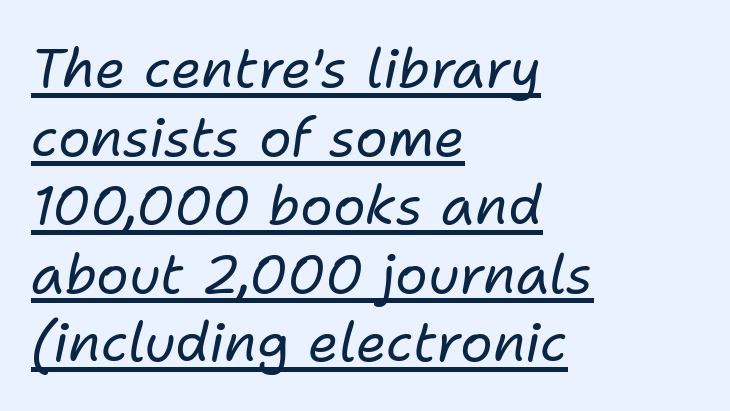
The image shows 54 px regular-weight type, italic (leaning right); set left-aligned, normal line spacing (1.27x), normal letter spacing, underlined; low stroke contrast and a medium x-height.
